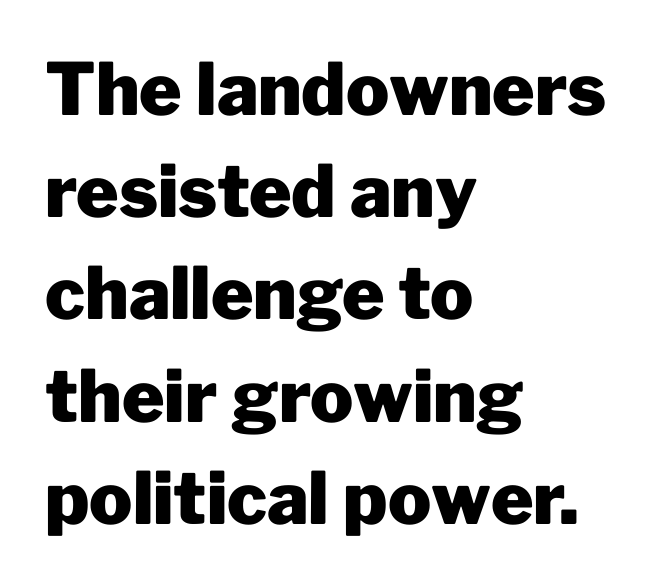
The image shows 72 px heavy sans-serif type, upright; set left-aligned, normal line spacing (1.42x), normal letter spacing, not underlined; low stroke contrast and a medium x-height.
